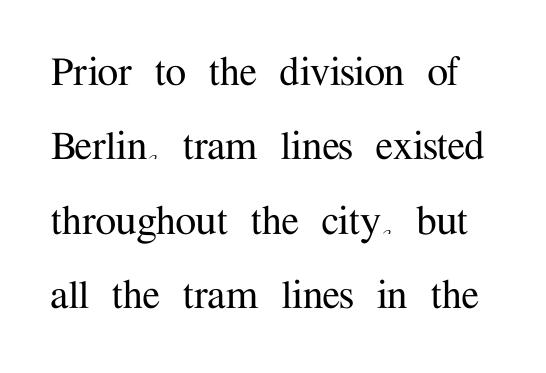
Q: Is the text italic (slanted)? A: No, it is upright.
Q: Is the typeface a serif or a sans-serif typeface? A: Serif.
Q: Is the text underlined? A: No.
Q: Is the spacing between letters normal or unusually wide? A: Normal.
Q: Is the spacing between lines tight, normal or loose? A: Normal.
Q: Width (condensed, normal, or wide)? A: Normal.
Q: Stroke contrast? A: Medium.
Q: x-height? A: Medium.
Q: Monospaced? A: No.
